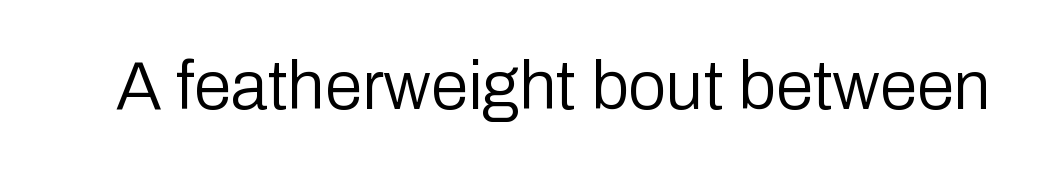
{"serif": "no", "italic": "no", "bold": "no", "weight": "regular", "width": "normal", "stroke_contrast": "low", "x_height": "medium", "monospaced": "no", "underline": "no", "letter_spacing": "normal", "letter_spacing_em": 0.0, "glyph_px": 68}
